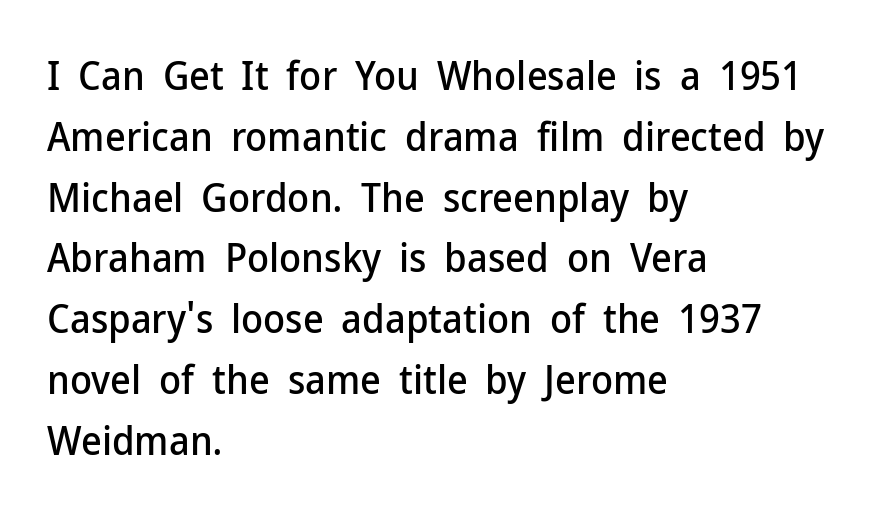
Q: Is the text italic (slanted)? A: No, it is upright.
Q: Is the typeface a serif or a sans-serif typeface? A: Sans-serif.
Q: Is the text underlined? A: No.
Q: How is the paragraph aligned? A: Left-aligned.
Q: Is the spacing between letters normal or unusually wide? A: Normal.
Q: Is the spacing between lines tight, normal or loose? A: Normal.
Q: Width (condensed, normal, or wide)? A: Normal.
Q: Stroke contrast? A: Low.
Q: x-height? A: Medium.
Q: Monospaced? A: No.
